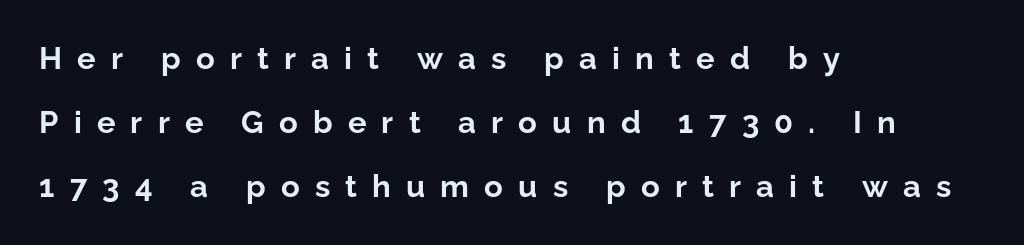
Thick stems and heavy bowls — unmistakably bold. The specimen reads as upright at a glance. The foot of each line stays bare and open. Does the type have serifs? No, each stem ends abruptly.
